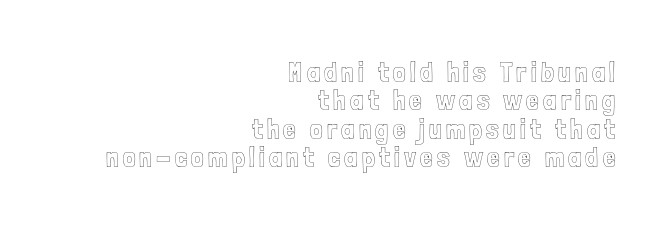
The image shows 28 px condensed type, upright; set right-aligned, tight line spacing (1.01x), not underlined; a medium x-height.
